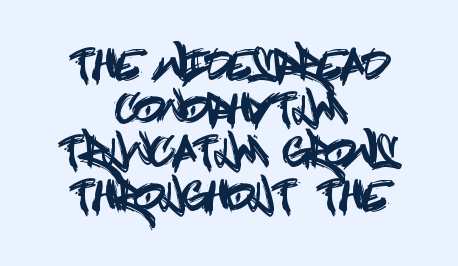
Q: Is the text italic (slanted)? A: Yes.
Q: Is the typeface a serif or a sans-serif typeface? A: Sans-serif.
Q: Is the text underlined? A: No.
Q: How is the paragraph aligned? A: Centered.
Q: Is the spacing between letters normal or unusually wide? A: Normal.
Q: Is the spacing between lines tight, normal or loose? A: Tight.
Q: Width (condensed, normal, or wide)? A: Condensed.
Q: x-height? A: Large.
